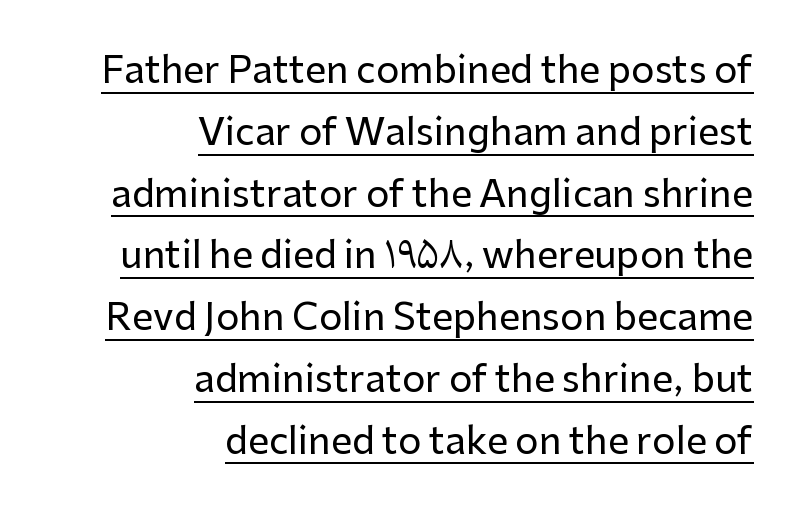
These lines were composed using upright roman letters. This sample uses a sans-serif face. Vertical spacing — default. The compositor pushed each line to the right boundary.
